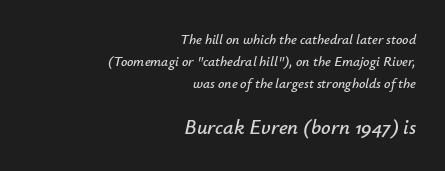
The image shows 21 px text type, italic (leaning right); set right-aligned, normal line spacing (1.56x), normal letter spacing, not underlined; the second (bottom) block is 1.5x larger.
